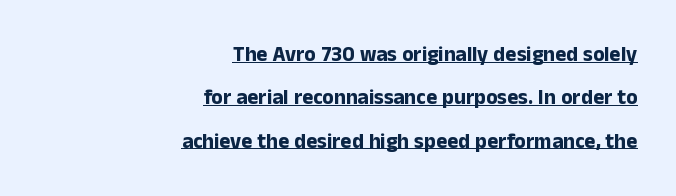
The line texture is even and compact thanks to regular tracking. Layout note: lines flush right. The passage shown is emphatically bold. Underline: present. Rows of type keep a wide berth in the vertical direction.
